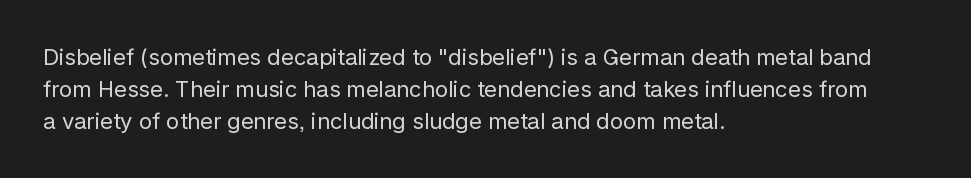
This sample uses an upright cut, with every glyph sitting square on the baseline. Check the space under the baseline: it is left empty. These lines are set flush left with a ragged right edge. Weight: not bold — regular or lighter.
